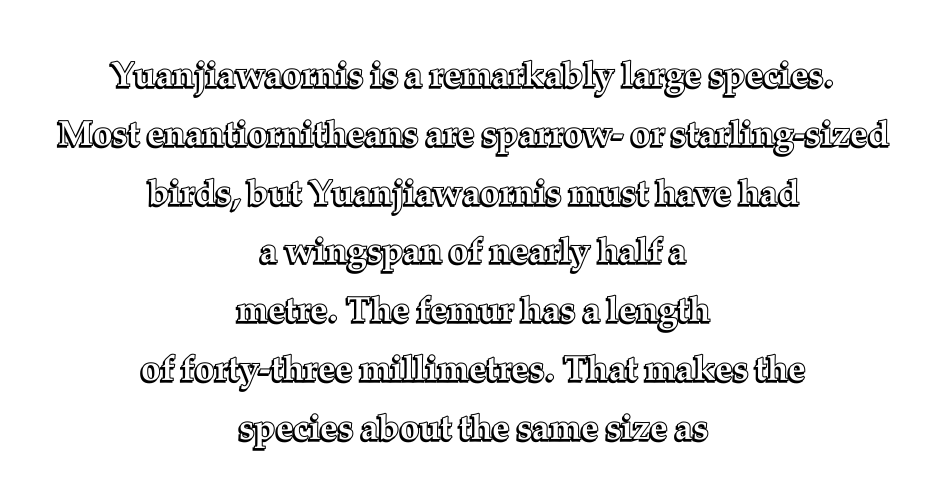
{"italic": "no", "width": "normal", "x_height": "medium", "monospaced": "no", "underline": "no", "align": "center", "line_spacing": "normal", "line_spacing_ratio": 1.68, "letter_spacing": "normal", "letter_spacing_em": 0.0, "glyph_px": 35}
